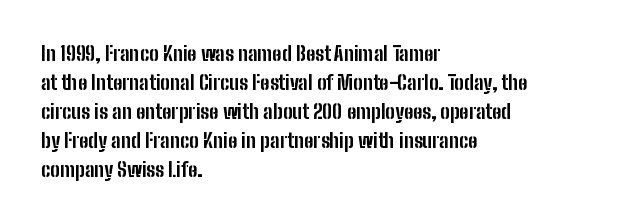
{"italic": "no", "bold": "yes", "underline": "no", "align": "left", "line_spacing": "normal", "line_spacing_ratio": 1.45, "letter_spacing": "normal", "letter_spacing_em": 0.0, "glyph_px": 20}
